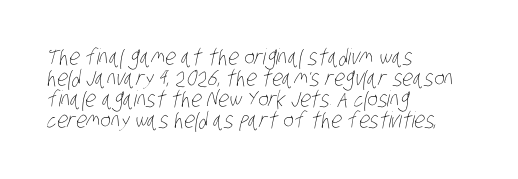
{"bold": "no", "underline": "no", "align": "left", "line_spacing": "tight", "line_spacing_ratio": 0.96, "letter_spacing": "normal", "letter_spacing_em": 0.0, "glyph_px": 22}
